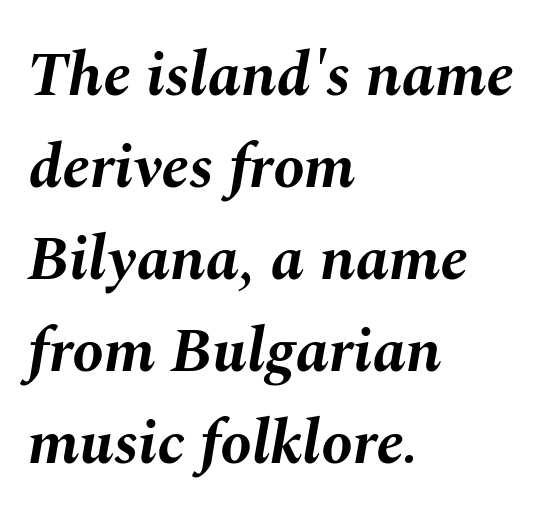
The image shows 63 px bold type, italic (leaning right); set left-aligned, normal line spacing (1.46x), normal letter spacing, not underlined; medium stroke contrast and a medium x-height.
